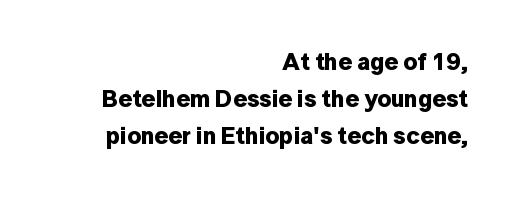
The image shows 24 px bold type, upright; set right-aligned, normal line spacing (1.54x), normal letter spacing, not underlined.
